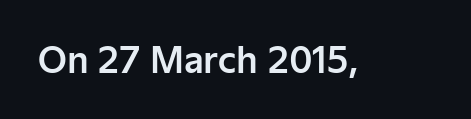
The image shows 35 px sans-serif type, upright; set normal letter spacing, not underlined; low stroke contrast and a medium x-height.
